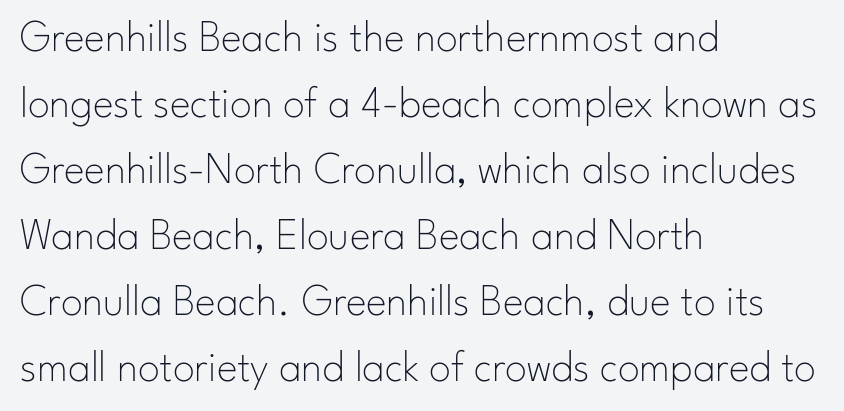
Stroke mass is kept to a normal reading level or below. Here the designer chose a conventional face with non-uniform glyph widths. The designer went with a sans here, leaving each stem footless. If you measured baseline to baseline, you'd find a middling distance. Underline: absent. Posture: vertical.
